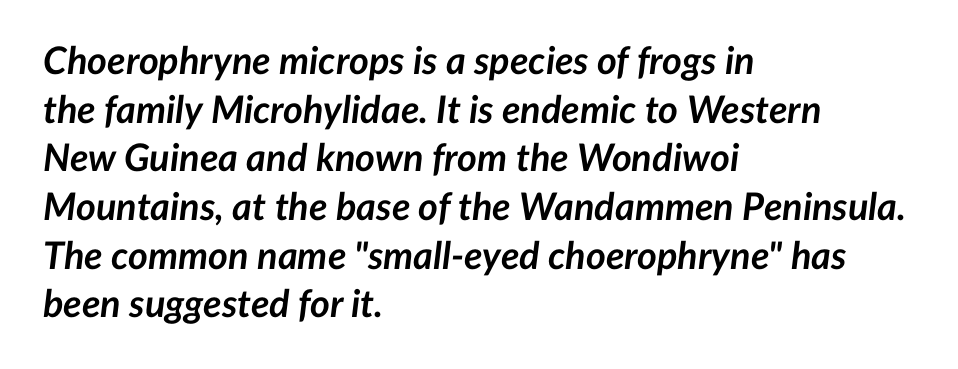
{"italic": "yes", "lean": "right", "slant_degrees": 7, "bold": "yes", "weight": "semibold", "width": "normal", "stroke_contrast": "low", "x_height": "medium", "monospaced": "no", "underline": "no", "align": "left", "line_spacing": "normal", "line_spacing_ratio": 1.28, "letter_spacing": "normal", "letter_spacing_em": 0.0, "glyph_px": 38}
